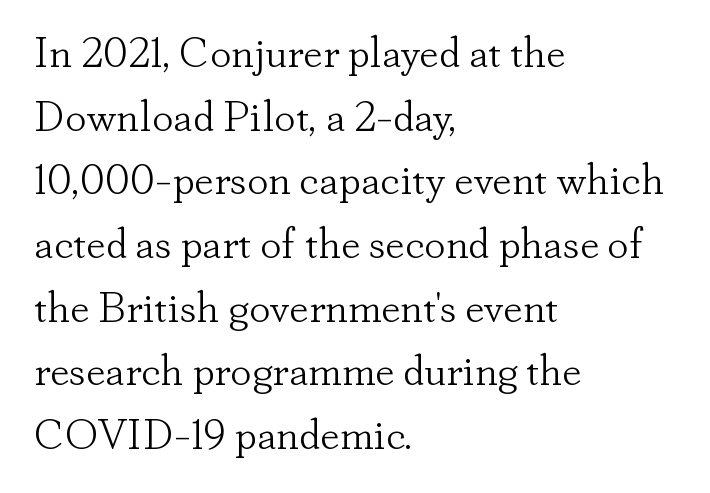
The image shows 43 px light serif type, upright; set left-aligned, normal line spacing (1.48x), normal letter spacing, not underlined; low stroke contrast and a small x-height.
